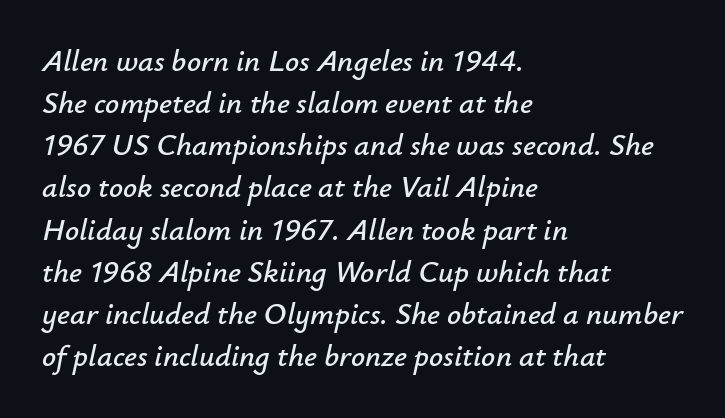
Q: Is the text italic (slanted)? A: Yes, it leans right by about 12 degrees.
Q: Is the text underlined? A: No.
Q: How is the paragraph aligned? A: Left-aligned.
Q: Is the spacing between letters normal or unusually wide? A: Normal.
Q: Is the spacing between lines tight, normal or loose? A: Normal.
Q: Width (condensed, normal, or wide)? A: Normal.
Q: Stroke contrast? A: Low.
Q: x-height? A: Small.
Q: Monospaced? A: No.
